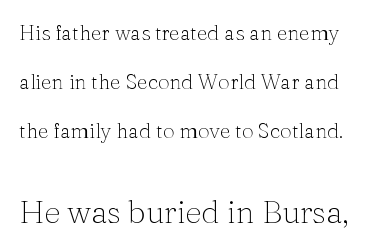
Vertical strokes here are truly vertical. Loosely led — the rows are spread out. Bold? No — there's no thickening of the strokes. The gap between lines stays unmarked.
